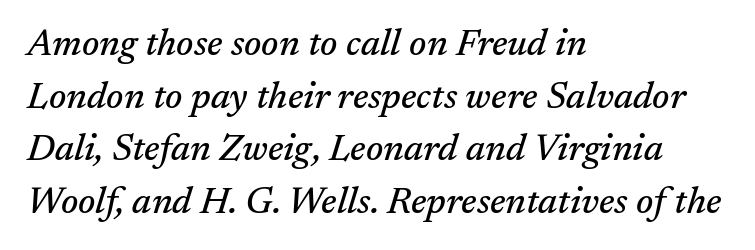
{"serif": "yes", "italic": "yes", "lean": "right", "slant_degrees": 17, "width": "normal", "stroke_contrast": "medium", "x_height": "medium", "monospaced": "no", "underline": "no", "align": "left", "line_spacing": "normal", "line_spacing_ratio": 1.42, "letter_spacing": "normal", "letter_spacing_em": 0.0, "glyph_px": 37}
